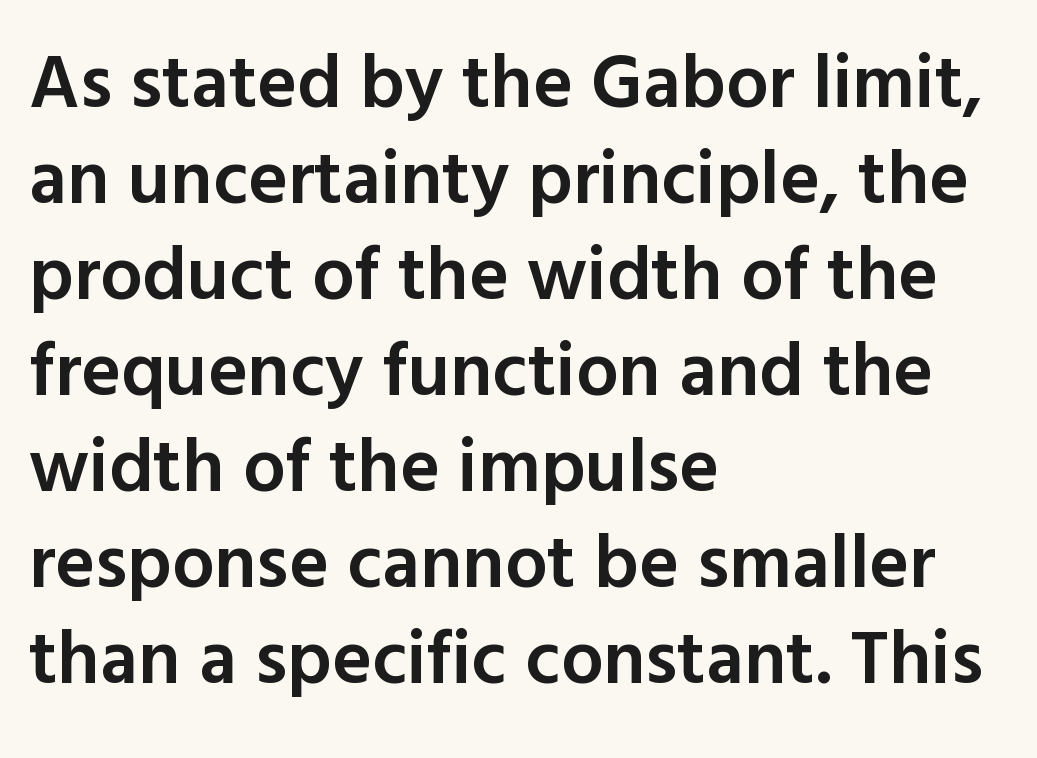
Do the characters align in a grid? No, the font is proportional. Layout note: lines flush left. The lettering holds an erect, upright posture throughout. I'd describe the lettering as semibold — firm but not a full bold. A typesetter would label this face a sans. Successive baselines arrive at the customary interval.
